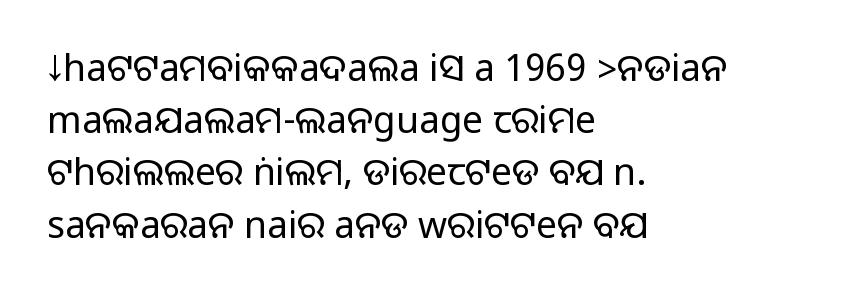
{"serif": "no", "italic": "no", "width": "normal", "stroke_contrast": "medium", "monospaced": "no", "underline": "no", "align": "left", "line_spacing": "normal", "line_spacing_ratio": 1.41, "letter_spacing": "normal", "letter_spacing_em": 0.0, "glyph_px": 37}
